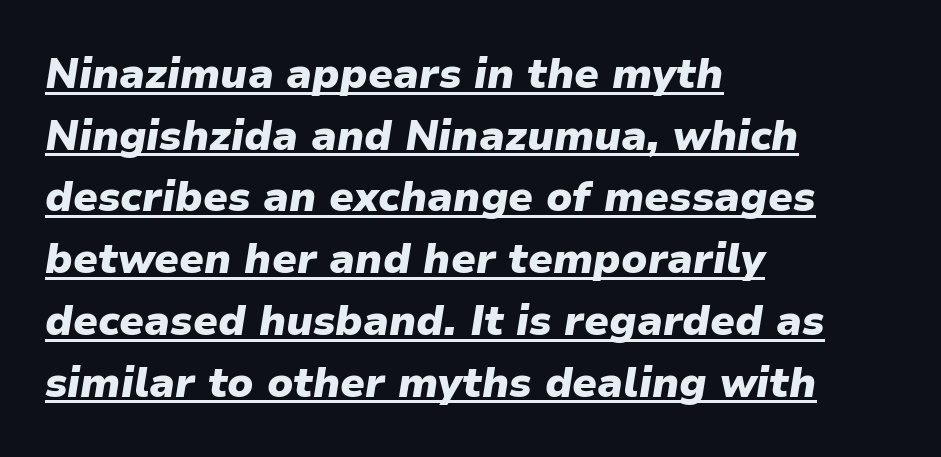
The sample's only ornament is a line tracing under the words. The passage is arranged the way most books set body copy — flush left. Strong, thick strokes mark this as bold type. These lines keep a tight, regular rhythm from letter to letter. The passage shown leans; its letterforms are oblique. This sample has the flowing, uneven cadence of proportional lettering.
